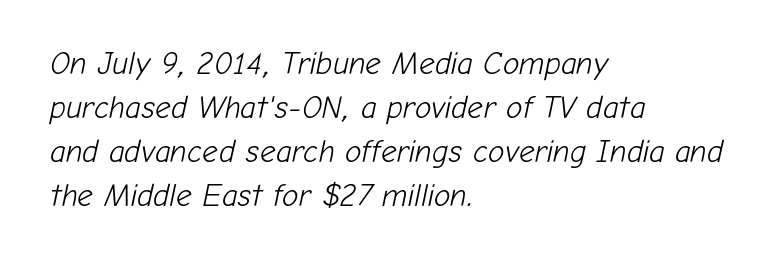
An italicized treatment has been applied to the whole sample. The passage shown is typed in a proportional face where columns would drift. The baseline area is clear. This reads as an unemphasized weight, regular at the heaviest. Characters follow at the spacing the type designer built in. These lines stack with their left ends in a neat column.
